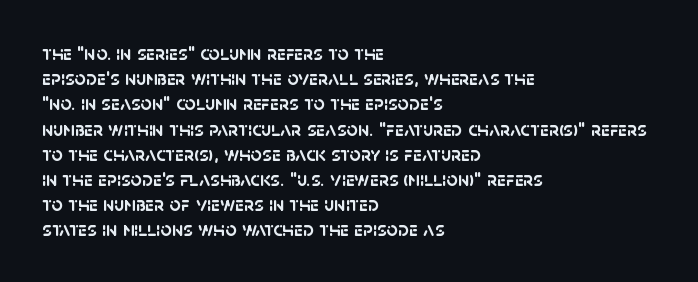
The rag falls on the right side of this text block. Check under the words: just untouched page. Evenly set lines give the paragraph a standard silhouette. A dark, heavy texture on the line: the type is bold. Tracking value appears to be zero — textbook default spacing.
